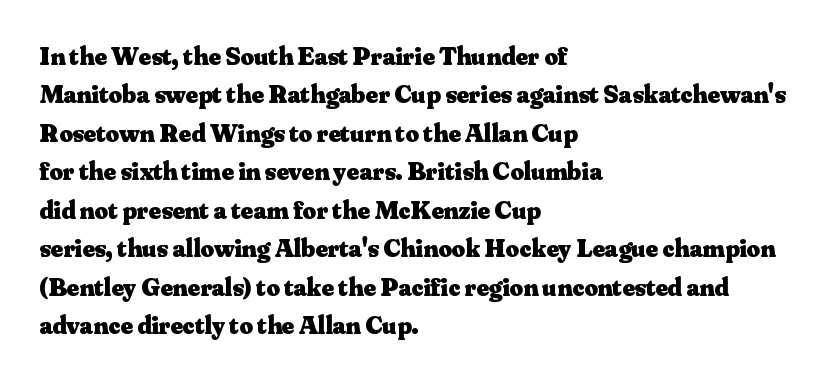
Q: Is the text bold? A: Yes.
Q: Is the text italic (slanted)? A: No, it is upright.
Q: Is the text underlined? A: No.
Q: How is the paragraph aligned? A: Left-aligned.
Q: Is the spacing between letters normal or unusually wide? A: Normal.
Q: Is the spacing between lines tight, normal or loose? A: Normal.
